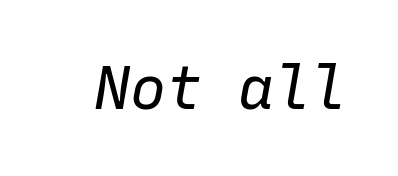
{"italic": "yes", "lean": "right", "slant_degrees": 10, "bold": "no", "weight": "regular", "width": "normal", "stroke_contrast": "low", "x_height": "medium", "monospaced": "yes", "underline": "no", "letter_spacing": "normal", "letter_spacing_em": 0.0, "glyph_px": 60}
